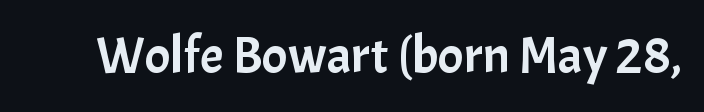
{"serif": "no", "italic": "no", "width": "normal", "stroke_contrast": "low", "x_height": "medium", "monospaced": "no", "underline": "no", "letter_spacing": "normal", "letter_spacing_em": 0.0, "glyph_px": 53}
